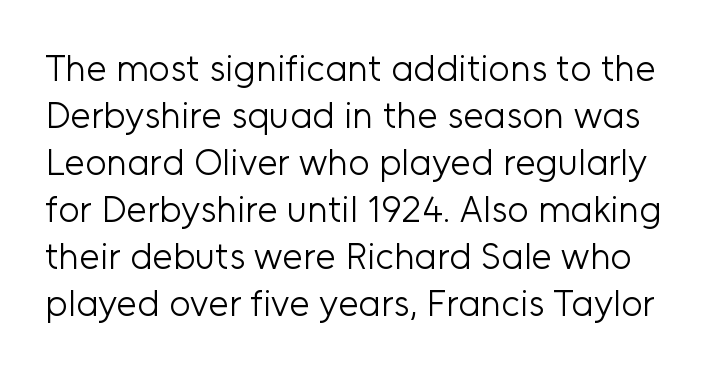
Q: Is the text bold? A: No.
Q: Is the text italic (slanted)? A: No, it is upright.
Q: Is the typeface a serif or a sans-serif typeface? A: Sans-serif.
Q: Is the text underlined? A: No.
Q: Is the spacing between letters normal or unusually wide? A: Normal.
Q: Is the spacing between lines tight, normal or loose? A: Normal.
Q: Width (condensed, normal, or wide)? A: Normal.
Q: Stroke contrast? A: Low.
Q: x-height? A: Medium.
Q: Monospaced? A: No.
